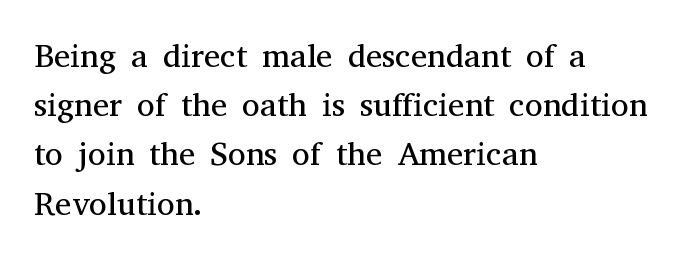
{"serif": "yes", "italic": "no", "bold": "no", "weight": "regular", "width": "normal", "stroke_contrast": "medium", "x_height": "medium", "monospaced": "no", "underline": "no", "align": "left", "line_spacing": "normal", "line_spacing_ratio": 1.49, "letter_spacing": "normal", "letter_spacing_em": 0.0, "glyph_px": 33}
